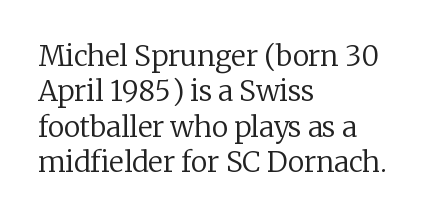
In terms of posture, this sample is upright. This rendering leaves character spacing at its baseline value. Regular leading. Serif or sans? Serif — the stroke terminals have little feet.
